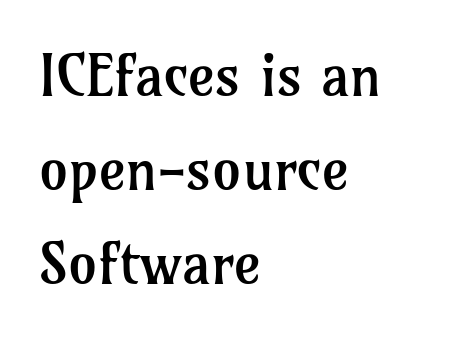
{"serif": "yes", "italic": "no", "bold": "no", "weight": "regular", "width": "normal", "stroke_contrast": "low", "x_height": "medium", "monospaced": "no", "underline": "no", "align": "left", "line_spacing": "normal", "line_spacing_ratio": 1.62, "letter_spacing": "normal", "letter_spacing_em": 0.0, "glyph_px": 58}
